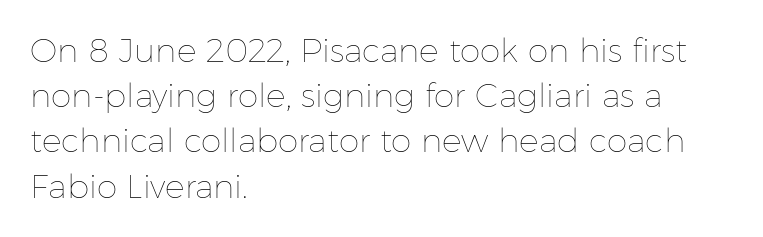
The setting favours the left margin, as ordinary paragraphs usually do. Check the space under the baseline: it is left empty. This is not heavy type; no bold has been used. Interline gaps are of average width in this sample.
